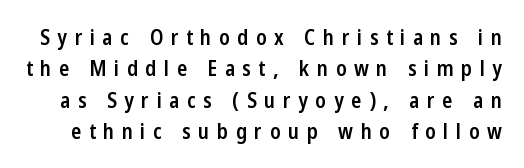
The image shows 21 px text type, upright; set normal line spacing (1.49x), unusually wide letter spacing (+0.36 em), not underlined.
